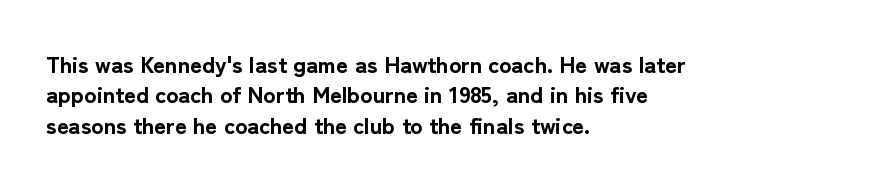
{"italic": "no", "bold": "yes", "underline": "no", "align": "left", "line_spacing": "normal", "line_spacing_ratio": 1.32, "letter_spacing": "normal", "letter_spacing_em": 0.0, "glyph_px": 23}
